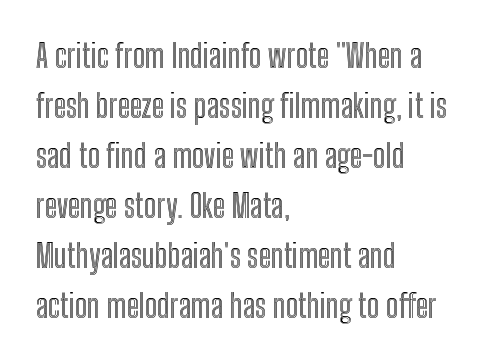
Q: Is the text italic (slanted)? A: No, it is upright.
Q: Is the text underlined? A: No.
Q: How is the paragraph aligned? A: Left-aligned.
Q: Is the spacing between letters normal or unusually wide? A: Normal.
Q: Is the spacing between lines tight, normal or loose? A: Normal.
Q: Width (condensed, normal, or wide)? A: Condensed.
Q: x-height? A: Medium.
Q: Monospaced? A: No.
